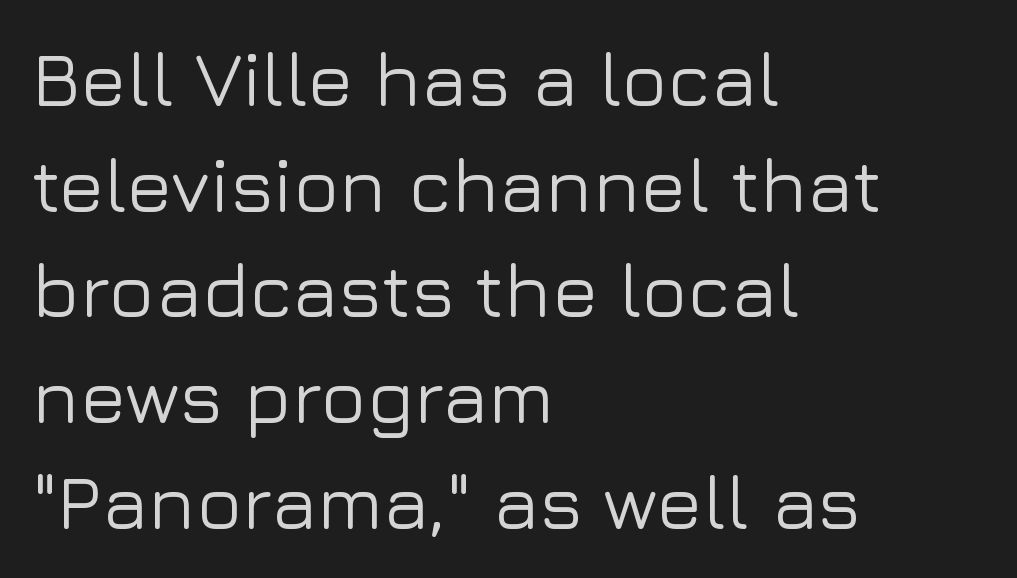
Descenders hang freely into open space. The rag falls on the right side of this text block. These lines sit exactly where default settings would place them. Glyph-to-glyph distance matches everyday printed text.
